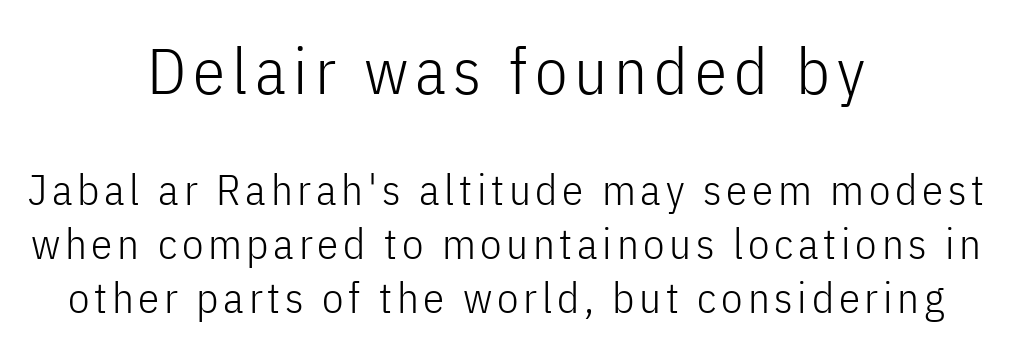
{"serif": "no", "italic": "no", "bold": "no", "weight": "light", "width": "condensed", "stroke_contrast": "low", "x_height": "medium", "monospaced": "no", "underline": "no", "align": "center", "line_spacing": "normal", "line_spacing_ratio": 1.25, "larger_block": "first", "size_ratio": 1.51, "glyph_px": 65}
